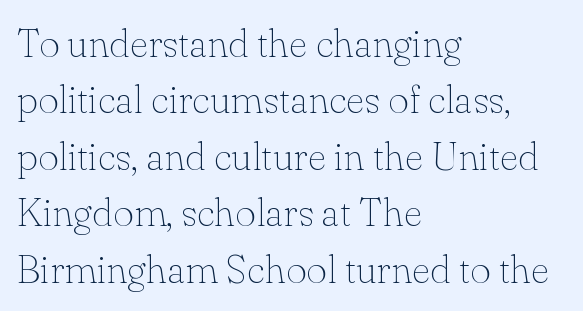
Q: Is the text bold? A: No.
Q: Is the text italic (slanted)? A: No, it is upright.
Q: Is the typeface a serif or a sans-serif typeface? A: Serif.
Q: Is the text underlined? A: No.
Q: How is the paragraph aligned? A: Left-aligned.
Q: Is the spacing between letters normal or unusually wide? A: Normal.
Q: Is the spacing between lines tight, normal or loose? A: Normal.
Q: Width (condensed, normal, or wide)? A: Normal.
Q: Stroke contrast? A: Low.
Q: x-height? A: Small.
Q: Monospaced? A: No.
